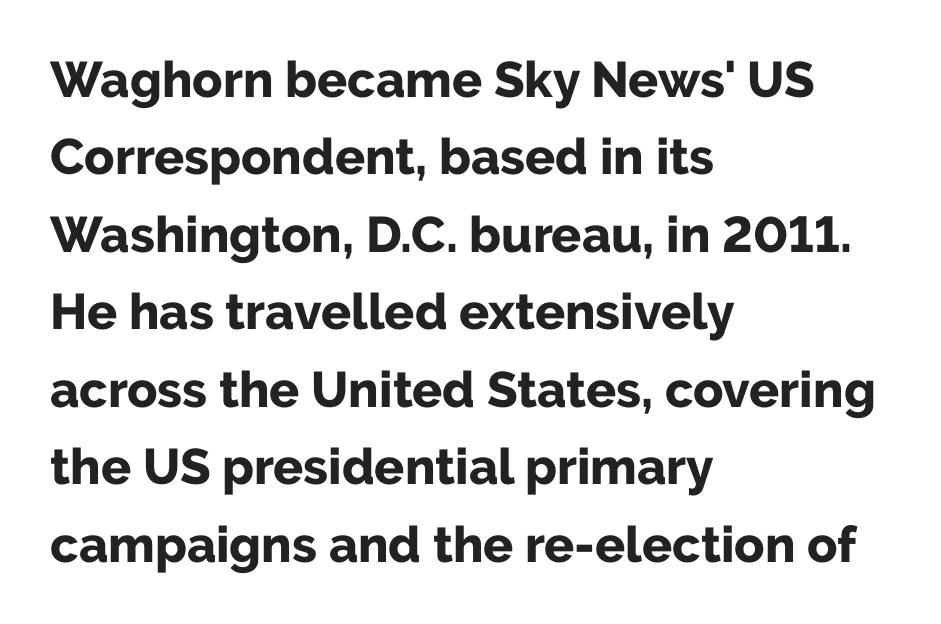
Q: Is the text bold? A: Yes.
Q: Is the text italic (slanted)? A: No, it is upright.
Q: Is the typeface a serif or a sans-serif typeface? A: Sans-serif.
Q: Is the text underlined? A: No.
Q: How is the paragraph aligned? A: Left-aligned.
Q: Is the spacing between letters normal or unusually wide? A: Normal.
Q: Is the spacing between lines tight, normal or loose? A: Normal.
Q: Width (condensed, normal, or wide)? A: Normal.
Q: Stroke contrast? A: Low.
Q: x-height? A: Medium.
Q: Monospaced? A: No.
